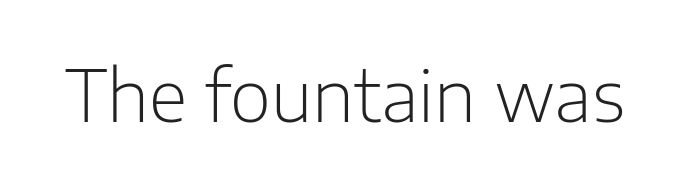
The image shows 71 px light sans-serif type, upright; set normal letter spacing, not underlined; low stroke contrast and a medium x-height.
